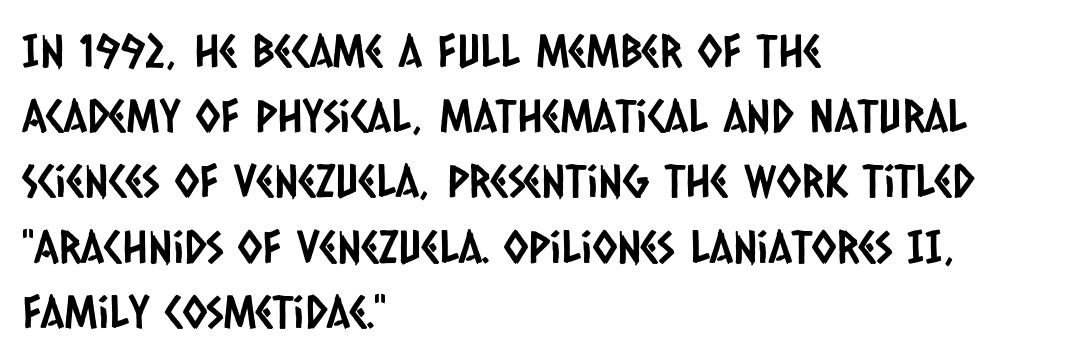
{"serif": "no", "width": "condensed", "stroke_contrast": "low", "x_height": "large", "monospaced": "no", "underline": "no", "align": "left", "line_spacing": "normal", "line_spacing_ratio": 1.45, "letter_spacing": "normal", "letter_spacing_em": 0.0, "glyph_px": 45}
